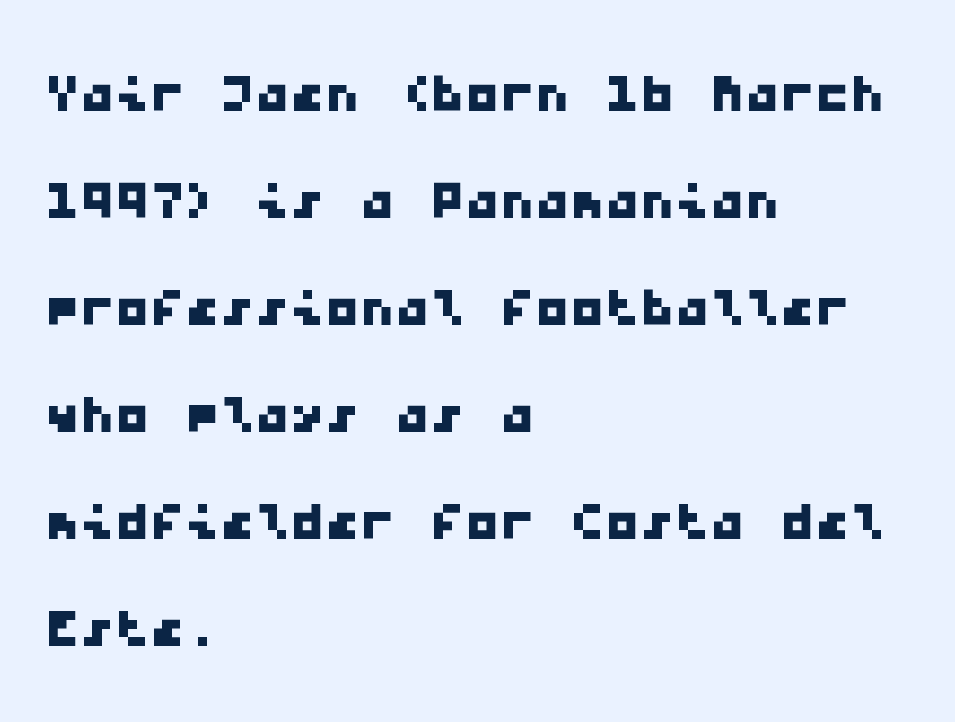
Q: Is the typeface a serif or a sans-serif typeface? A: Sans-serif.
Q: Is the text underlined? A: No.
Q: How is the paragraph aligned? A: Left-aligned.
Q: Is the spacing between letters normal or unusually wide? A: Normal.
Q: Is the spacing between lines tight, normal or loose? A: Normal.
Q: Width (condensed, normal, or wide)? A: Wide.
Q: Stroke contrast? A: Low.
Q: x-height? A: Medium.
Q: Monospaced? A: Yes.
